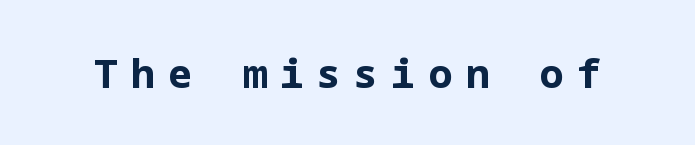
{"serif": "no", "italic": "no", "bold": "yes", "weight": "bold", "width": "normal", "stroke_contrast": "low", "x_height": "medium", "underline": "no", "letter_spacing": "wide", "letter_spacing_em": 0.33, "glyph_px": 40}
